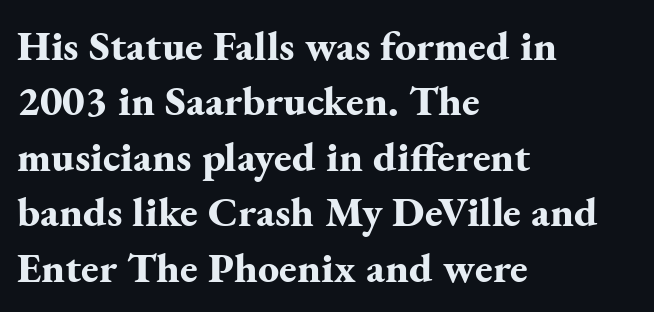
Q: Is the text bold? A: Yes.
Q: Is the text italic (slanted)? A: No, it is upright.
Q: Is the typeface a serif or a sans-serif typeface? A: Serif.
Q: Is the text underlined? A: No.
Q: How is the paragraph aligned? A: Left-aligned.
Q: Is the spacing between letters normal or unusually wide? A: Normal.
Q: Is the spacing between lines tight, normal or loose? A: Normal.
Q: Width (condensed, normal, or wide)? A: Normal.
Q: Stroke contrast? A: Medium.
Q: x-height? A: Small.
Q: Monospaced? A: No.
